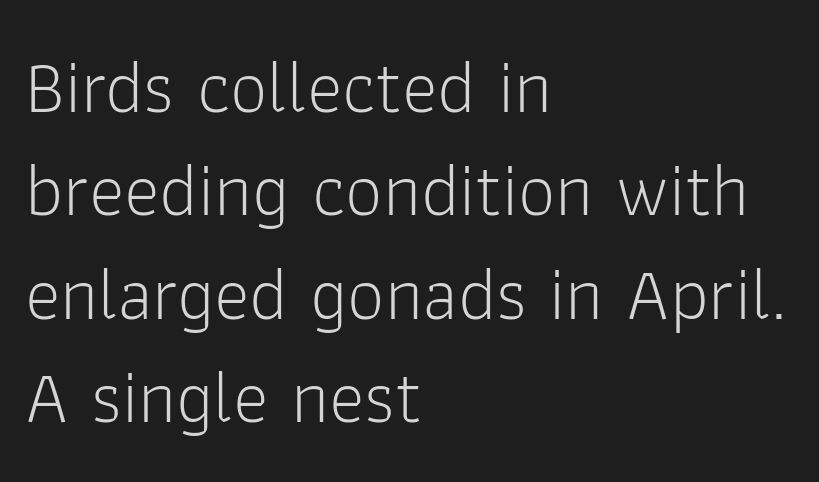
The image shows 75 px light sans-serif type, upright; set left-aligned, normal line spacing (1.38x), normal letter spacing, not underlined; low stroke contrast and a medium x-height.
